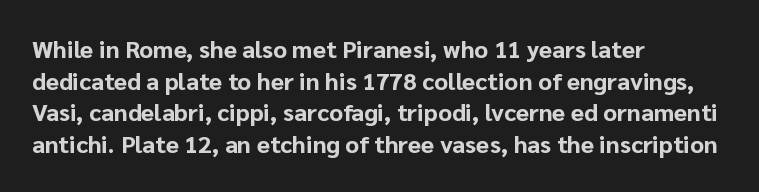
{"italic": "no", "bold": "yes", "underline": "no", "align": "left", "line_spacing": "normal", "line_spacing_ratio": 1.32, "letter_spacing": "normal", "letter_spacing_em": 0.0, "glyph_px": 24}
